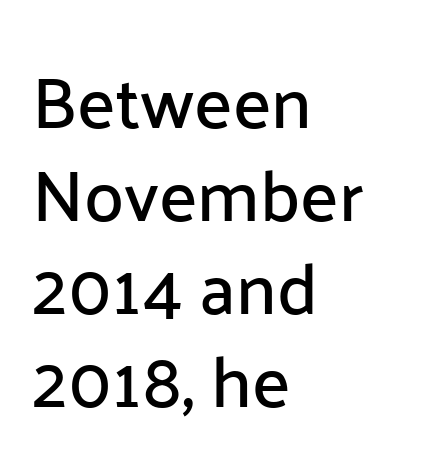
Q: Is the text italic (slanted)? A: No, it is upright.
Q: Is the typeface a serif or a sans-serif typeface? A: Sans-serif.
Q: Is the text underlined? A: No.
Q: How is the paragraph aligned? A: Left-aligned.
Q: Is the spacing between letters normal or unusually wide? A: Normal.
Q: Is the spacing between lines tight, normal or loose? A: Normal.
Q: Width (condensed, normal, or wide)? A: Normal.
Q: Stroke contrast? A: Low.
Q: x-height? A: Medium.
Q: Monospaced? A: No.
